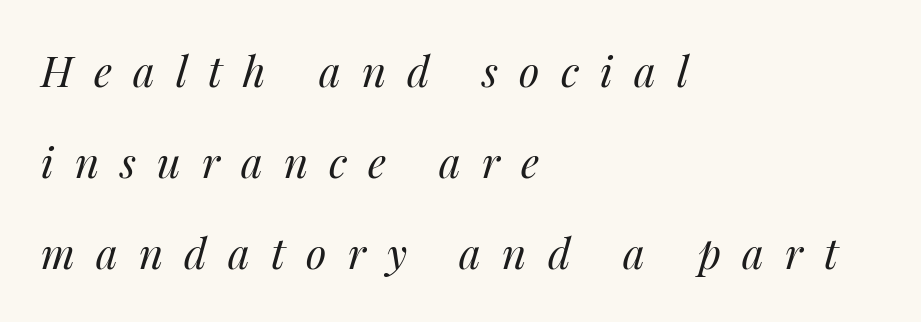
{"italic": "yes", "lean": "right", "slant_degrees": 14, "bold": "no", "weight": "regular", "width": "normal", "stroke_contrast": "medium", "x_height": "medium", "monospaced": "no", "underline": "no", "align": "left", "line_spacing": "loose", "line_spacing_ratio": 2.17, "letter_spacing": "wide", "letter_spacing_em": 0.5, "glyph_px": 42}
